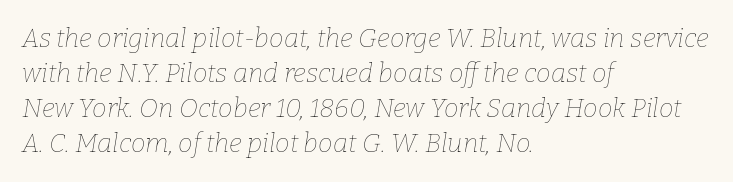
{"italic": "yes", "lean": "right", "slant_degrees": 9, "bold": "no", "underline": "no", "align": "left", "line_spacing": "normal", "line_spacing_ratio": 1.35, "letter_spacing": "normal", "letter_spacing_em": 0.0, "glyph_px": 26}
